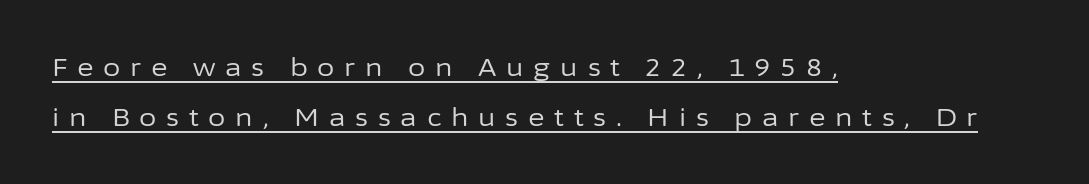
Q: Is the text bold? A: No.
Q: Is the text italic (slanted)? A: No, it is upright.
Q: Is the text underlined? A: Yes.
Q: How is the paragraph aligned? A: Left-aligned.
Q: Is the spacing between letters normal or unusually wide? A: Unusually wide.
Q: Is the spacing between lines tight, normal or loose? A: Loose.
